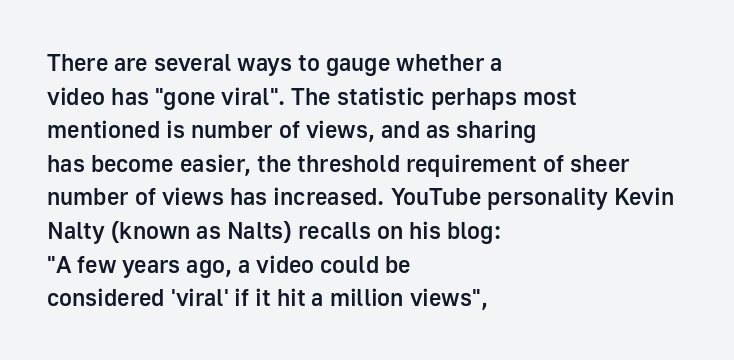
{"italic": "no", "bold": "semi", "underline": "no", "align": "left", "line_spacing": "normal", "line_spacing_ratio": 1.4, "letter_spacing": "normal", "letter_spacing_em": 0.0, "glyph_px": 24}
